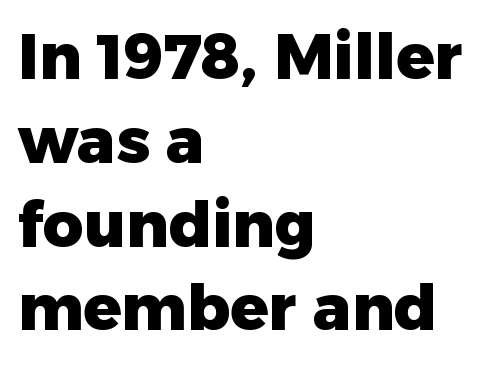
The image shows 63 px heavy sans-serif type, upright; set left-aligned, normal line spacing (1.33x), normal letter spacing, not underlined; low stroke contrast and a medium x-height.
